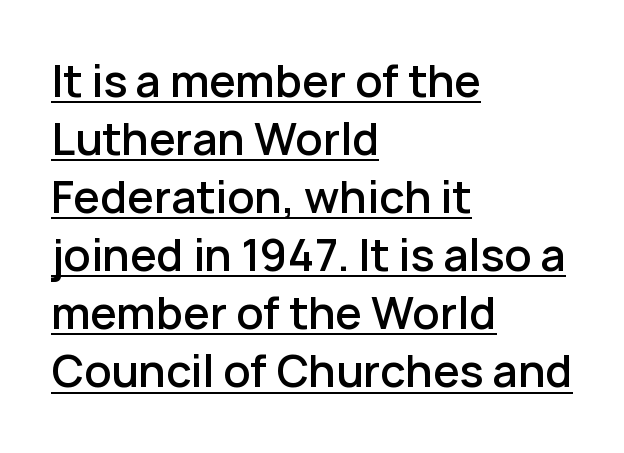
{"serif": "no", "italic": "no", "bold": "semi", "weight": "semibold", "width": "normal", "stroke_contrast": "low", "x_height": "medium", "monospaced": "no", "underline": "yes", "align": "left", "line_spacing": "normal", "line_spacing_ratio": 1.35, "letter_spacing": "normal", "letter_spacing_em": 0.0, "glyph_px": 43}
